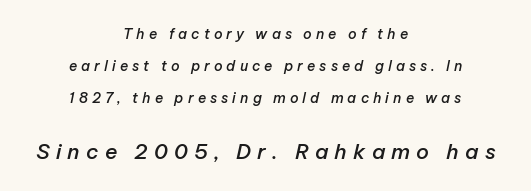
{"italic": "yes", "lean": "right", "slant_degrees": 12, "bold": "semi", "underline": "no", "align": "center", "line_spacing": "loose", "line_spacing_ratio": 2.3, "letter_spacing": "wide", "letter_spacing_em": 0.29, "larger_block": "second", "size_ratio": 1.5, "glyph_px": 21}
